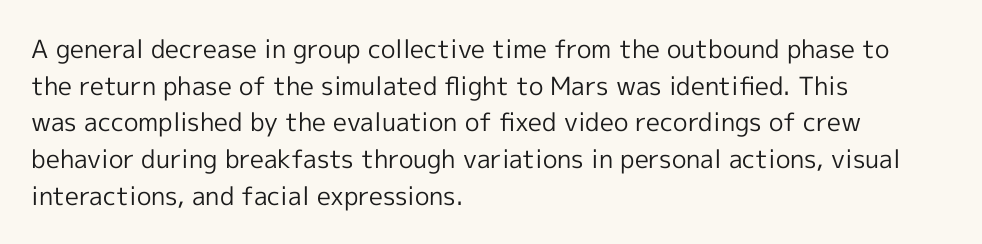
Q: Is the text bold? A: No.
Q: Is the text italic (slanted)? A: No, it is upright.
Q: Is the text underlined? A: No.
Q: How is the paragraph aligned? A: Left-aligned.
Q: Is the spacing between letters normal or unusually wide? A: Normal.
Q: Is the spacing between lines tight, normal or loose? A: Normal.
